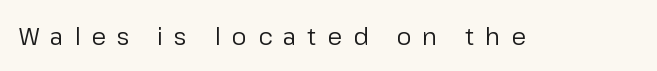
The letters look calm and open, with moderate or lighter stems. Posture: upright roman. The passage shown has open, widely tracked lettering throughout. The baseline area is clear.
